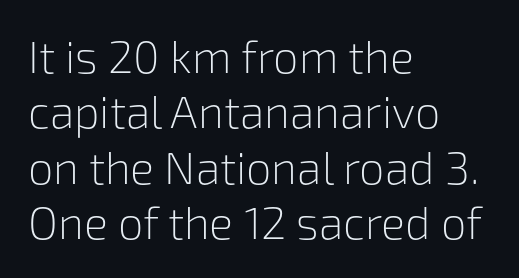
Has an underline been added? It has not. A typesetter would call this zero additional tracking. Note the varied advance widths — an 'i' is clearly narrower than an 'm'. A typesetter would label this face a sans.
